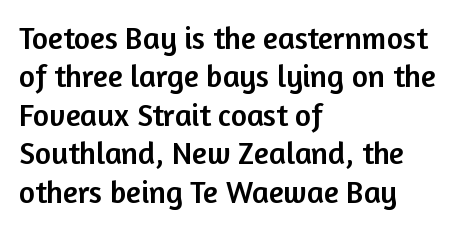
Each letter keeps its own natural width here, so spacing adapts to shape. The setting favours the left margin, as ordinary paragraphs usually do. The type is set solid horizontally, with unmodified tracking. Does the type have serifs? No, each stem ends abruptly.
